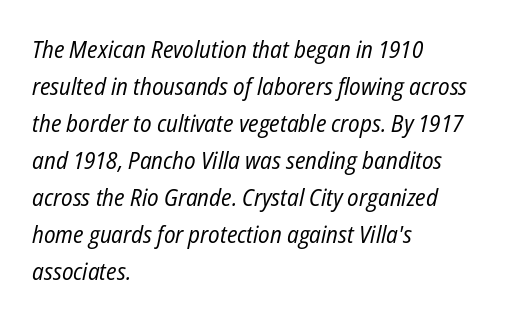
Q: Is the text bold? A: No.
Q: Is the text italic (slanted)? A: Yes, it leans right by about 12 degrees.
Q: Is the text underlined? A: No.
Q: How is the paragraph aligned? A: Left-aligned.
Q: Is the spacing between letters normal or unusually wide? A: Normal.
Q: Is the spacing between lines tight, normal or loose? A: Normal.
